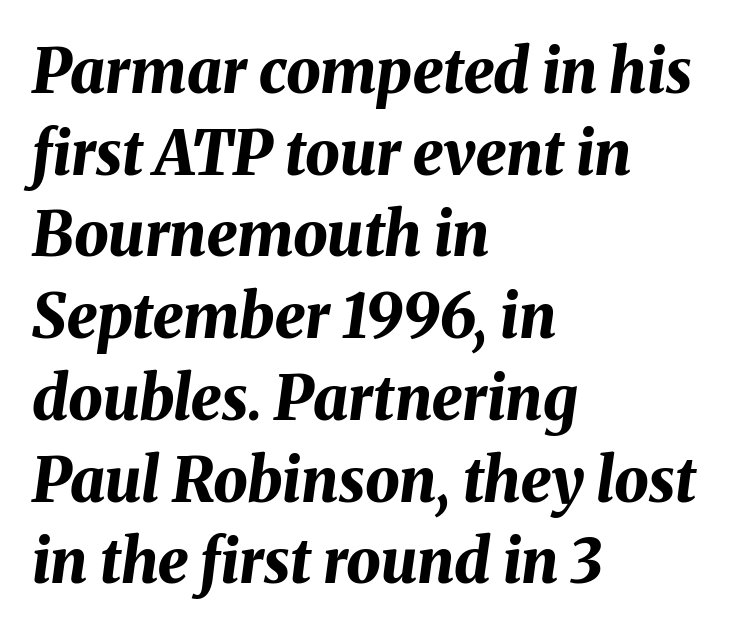
{"italic": "yes", "lean": "right", "slant_degrees": 8, "bold": "yes", "weight": "bold", "width": "normal", "stroke_contrast": "medium", "x_height": "medium", "monospaced": "no", "underline": "no", "align": "left", "line_spacing": "normal", "line_spacing_ratio": 1.34, "letter_spacing": "normal", "letter_spacing_em": 0.0, "glyph_px": 61}
